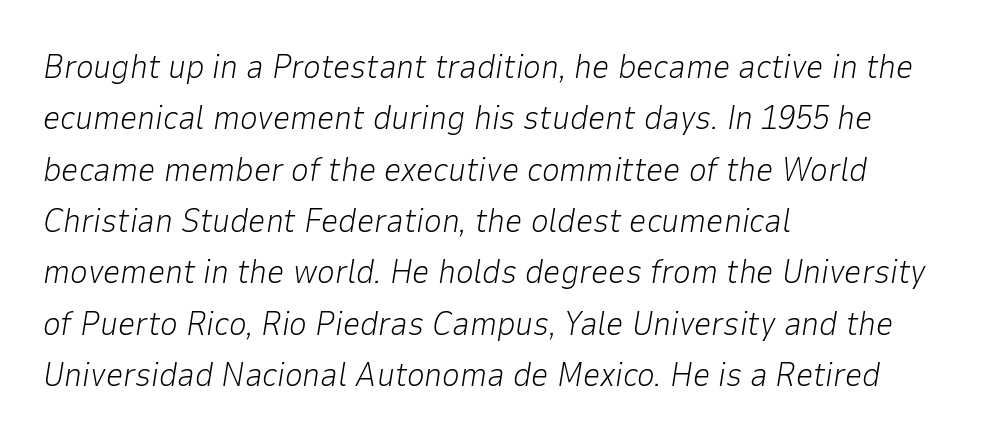
A clean baseline with only descenders dipping below it. The letters advance in unequal steps, a hallmark of proportional type. Line spacing here is normal. Weight: regular or lighter.
